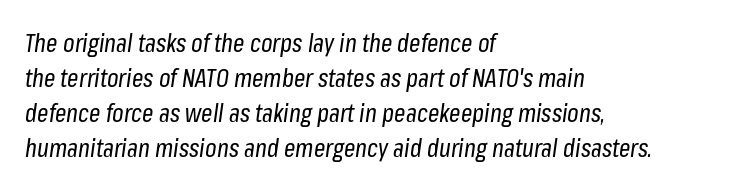
Q: Is the text bold? A: No.
Q: Is the text italic (slanted)? A: Yes, it leans right by about 8 degrees.
Q: Is the text underlined? A: No.
Q: How is the paragraph aligned? A: Left-aligned.
Q: Is the spacing between letters normal or unusually wide? A: Normal.
Q: Is the spacing between lines tight, normal or loose? A: Normal.
